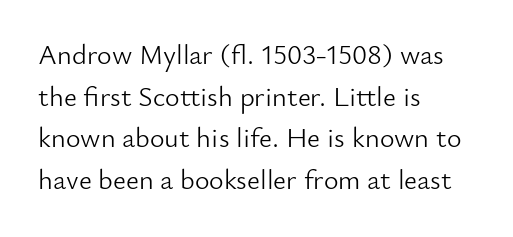
{"serif": "no", "italic": "no", "bold": "no", "weight": "light", "width": "normal", "stroke_contrast": "low", "x_height": "small", "monospaced": "no", "underline": "no", "align": "left", "line_spacing": "normal", "line_spacing_ratio": 1.49, "letter_spacing": "normal", "letter_spacing_em": 0.0, "glyph_px": 28}
